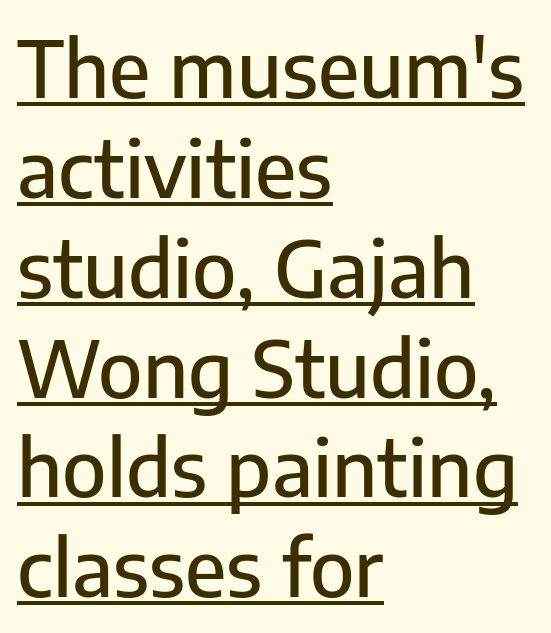
{"serif": "no", "italic": "no", "width": "normal", "stroke_contrast": "low", "x_height": "medium", "monospaced": "no", "underline": "yes", "align": "left", "line_spacing": "normal", "line_spacing_ratio": 1.28, "letter_spacing": "normal", "letter_spacing_em": 0.0, "glyph_px": 78}
